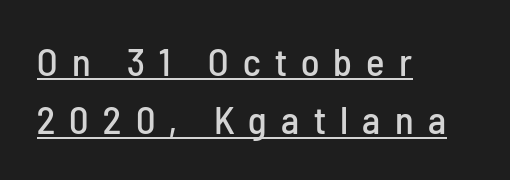
{"serif": "no", "italic": "no", "width": "condensed", "stroke_contrast": "low", "x_height": "medium", "monospaced": "no", "underline": "yes", "align": "left", "line_spacing": "normal", "line_spacing_ratio": 1.5, "letter_spacing": "wide", "letter_spacing_em": 0.37, "glyph_px": 39}
